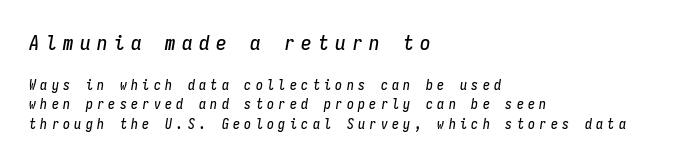
Q: Is the text italic (slanted)? A: Yes, it leans right by about 9 degrees.
Q: Is the text underlined? A: No.
Q: How is the paragraph aligned? A: Left-aligned.
Q: Is the spacing between letters normal or unusually wide? A: Unusually wide.
Q: Is the spacing between lines tight, normal or loose? A: Normal.
Q: Which block of text is set in a larger size, the first (top) or the second (bottom)? A: The first (top) one.
